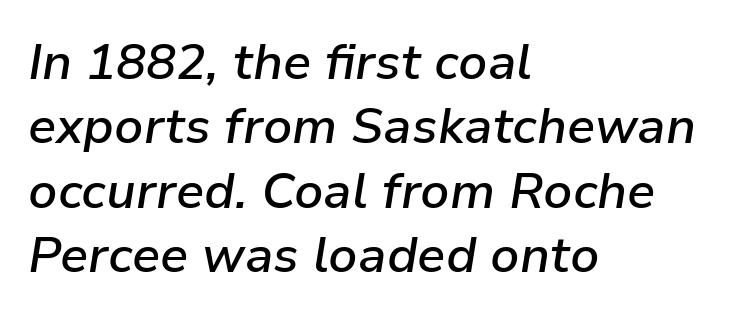
The image shows 50 px semibold type, italic (leaning right); set left-aligned, normal line spacing (1.29x), normal letter spacing, not underlined; low stroke contrast and a medium x-height.
